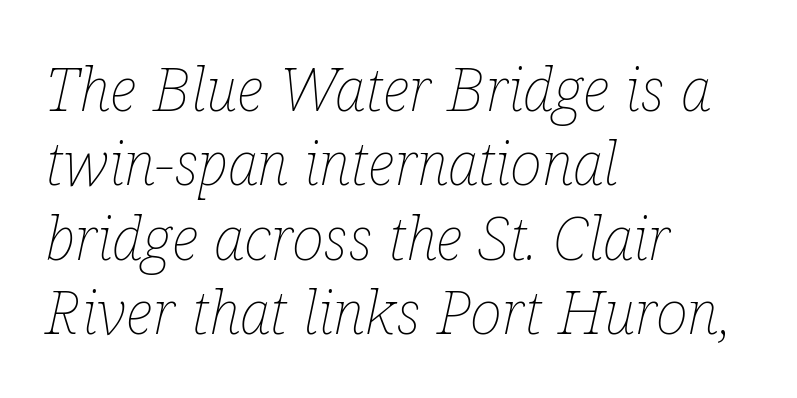
The image shows 61 px thin, condensed type, italic (leaning right); set left-aligned, line spacing 1.22x, normal letter spacing, not underlined; low stroke contrast and a medium x-height.
